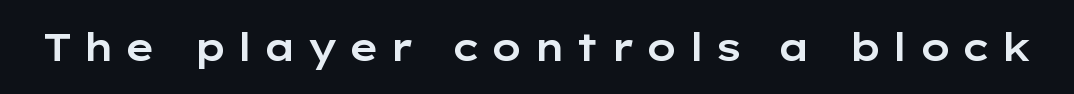
Someone cranked the tracking dial way up on this one. The specimen reads as upright at a glance. The text was rendered using a sans face with plain stroke endings. Check under the words: just untouched page. Do the characters align in a grid? No, the font is proportional.
